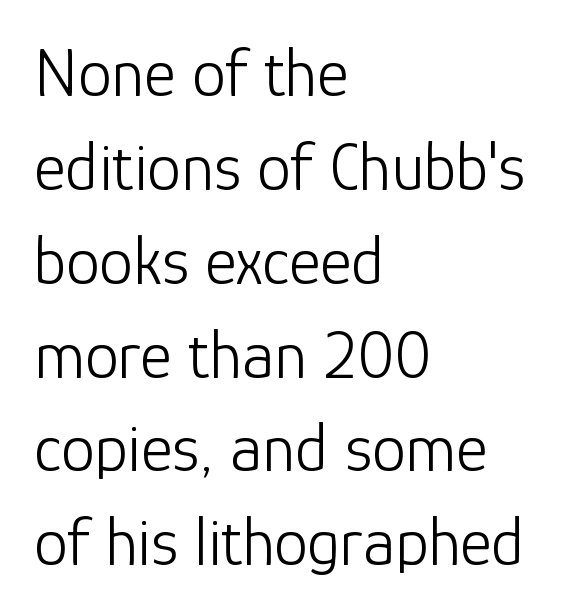
Q: Is the text bold? A: No.
Q: Is the text italic (slanted)? A: No, it is upright.
Q: Is the typeface a serif or a sans-serif typeface? A: Sans-serif.
Q: Is the text underlined? A: No.
Q: How is the paragraph aligned? A: Left-aligned.
Q: Is the spacing between letters normal or unusually wide? A: Normal.
Q: Is the spacing between lines tight, normal or loose? A: Normal.
Q: Width (condensed, normal, or wide)? A: Normal.
Q: Stroke contrast? A: Low.
Q: x-height? A: Medium.
Q: Monospaced? A: No.
